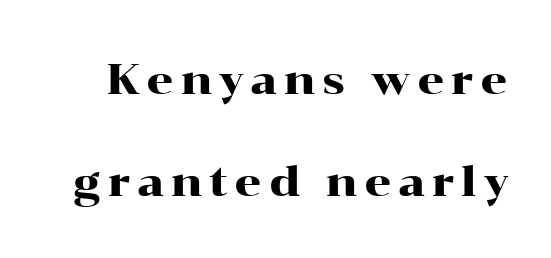
{"serif": "yes", "italic": "no", "width": "wide", "stroke_contrast": "high", "x_height": "medium", "monospaced": "no", "underline": "no", "line_spacing": "loose", "line_spacing_ratio": 2.44, "glyph_px": 42}
